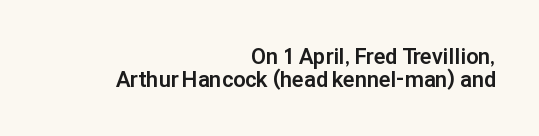
There is no visible air inserted between adjacent glyphs. Only glyphs here, with clear space below each row. A typesetter would call this leading minimal, almost set solid. Horizontal alignment here is rightward, an uncommon choice for prose.
